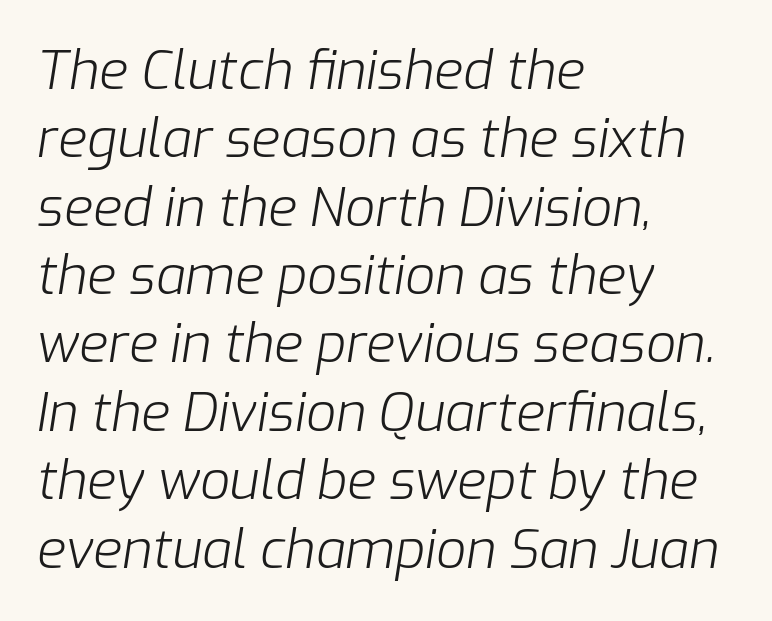
{"italic": "yes", "lean": "right", "slant_degrees": 9, "bold": "no", "weight": "light", "width": "normal", "stroke_contrast": "low", "x_height": "medium", "monospaced": "no", "underline": "no", "align": "left", "line_spacing": "normal", "line_spacing_ratio": 1.29, "letter_spacing": "normal", "letter_spacing_em": 0.0, "glyph_px": 53}
